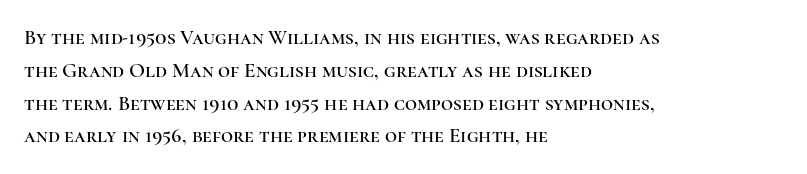
Q: Is the text italic (slanted)? A: No, it is upright.
Q: Is the text underlined? A: No.
Q: How is the paragraph aligned? A: Left-aligned.
Q: Is the spacing between letters normal or unusually wide? A: Normal.
Q: Is the spacing between lines tight, normal or loose? A: Normal.
